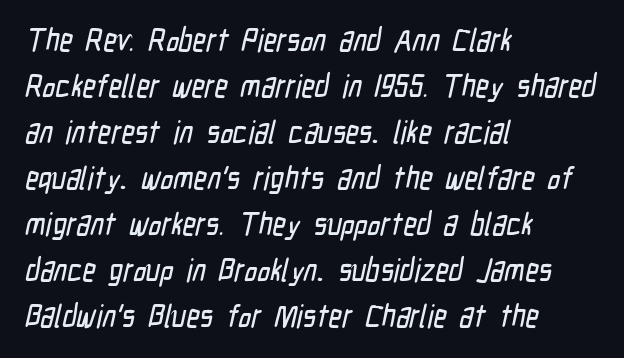
{"serif": "no", "width": "condensed", "stroke_contrast": "low", "x_height": "medium", "monospaced": "no", "underline": "no", "align": "left", "line_spacing": "normal", "line_spacing_ratio": 1.44, "letter_spacing": "normal", "letter_spacing_em": 0.0, "glyph_px": 32}
